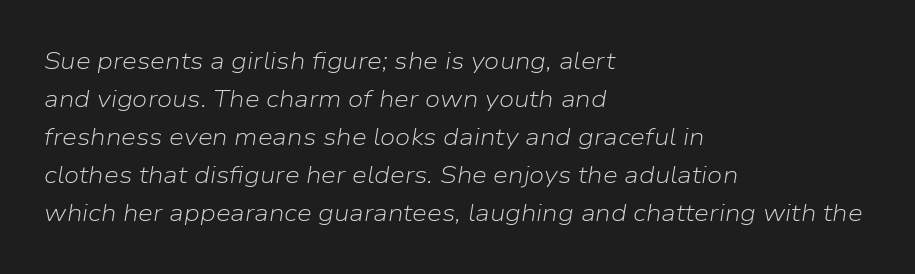
The image shows 24 px text type, italic (leaning right); set left-aligned, normal line spacing (1.58x), normal letter spacing, not underlined.
